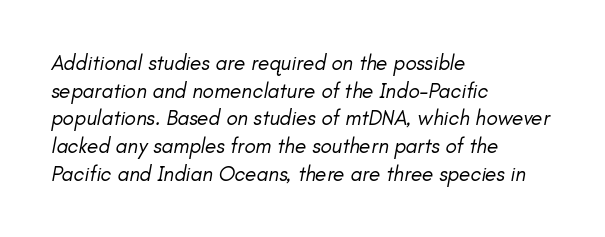
{"italic": "yes", "lean": "right", "slant_degrees": 11, "bold": "no", "underline": "no", "align": "left", "line_spacing": "normal", "line_spacing_ratio": 1.32, "letter_spacing": "normal", "letter_spacing_em": 0.0, "glyph_px": 21}
